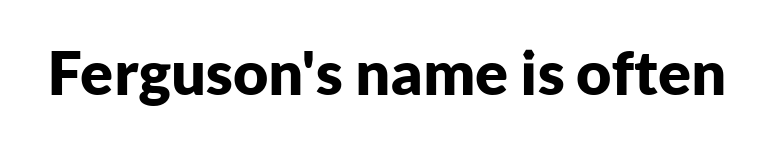
This sample uses plain, unmodified letter spacing. Bold? Absolutely — the strokes are thick and heavy. Note: no serifs on the glyphs. The type sits square on the baseline with zero lean. Plain, unruled lines of type.
